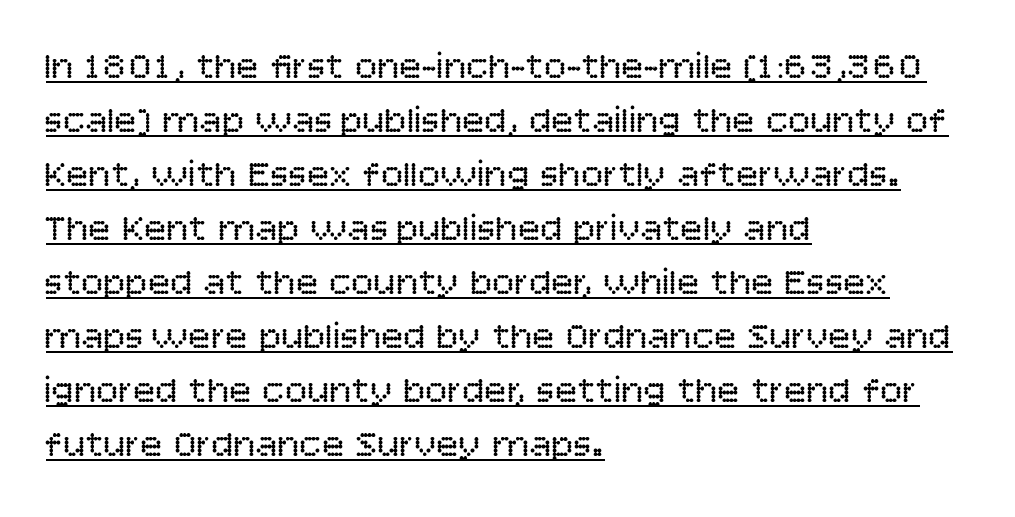
Q: Is the text bold? A: No.
Q: Is the text italic (slanted)? A: No, it is upright.
Q: Is the typeface a serif or a sans-serif typeface? A: Sans-serif.
Q: Is the text underlined? A: Yes.
Q: How is the paragraph aligned? A: Left-aligned.
Q: Is the spacing between letters normal or unusually wide? A: Normal.
Q: Is the spacing between lines tight, normal or loose? A: Normal.
Q: Width (condensed, normal, or wide)? A: Normal.
Q: Stroke contrast? A: Low.
Q: x-height? A: Large.
Q: Monospaced? A: No.
